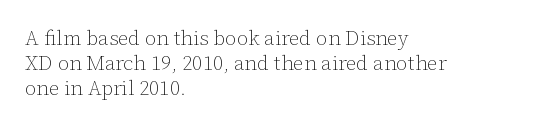
The image shows 20 px text type, upright; set left-aligned, normal line spacing (1.25x), normal letter spacing, not underlined.
